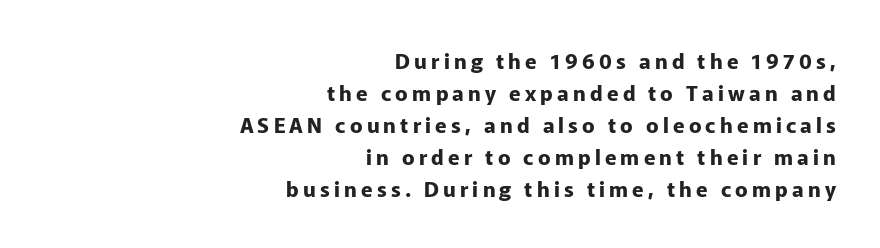
The image shows 21 px bold type, upright; set right-aligned, normal line spacing (1.52x), unusually wide letter spacing (+0.2 em), not underlined.
